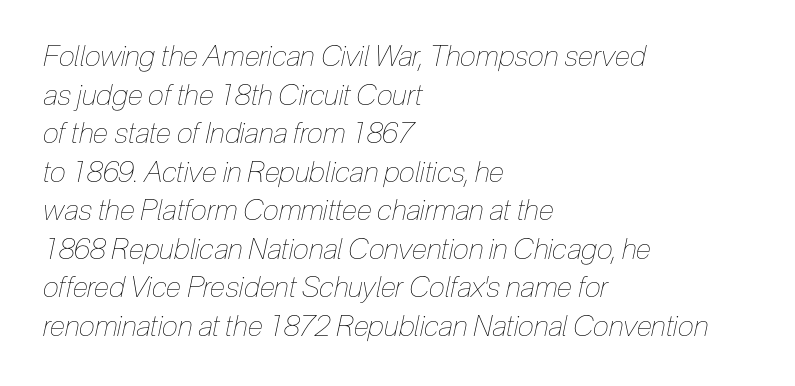
Honestly, there is no underline to notice here at all. Is this a fixed-width face? No — the glyphs have proportional, varying widths. Italic: yes, the glyphs are oblique. The line-height multiplier appears to be the usual default. The gaps between neighbouring characters are ordinary and unremarkable.
